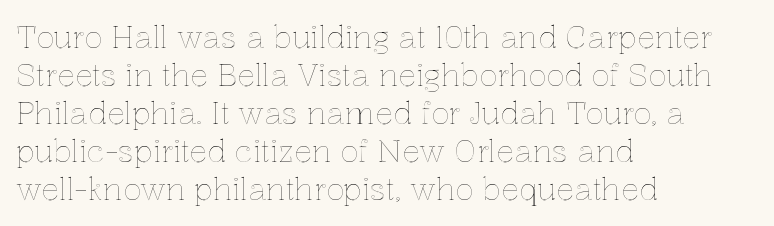
The image shows 30 px text type, upright; set left-aligned, normal line spacing (1.27x), normal letter spacing, not underlined; a medium x-height.
